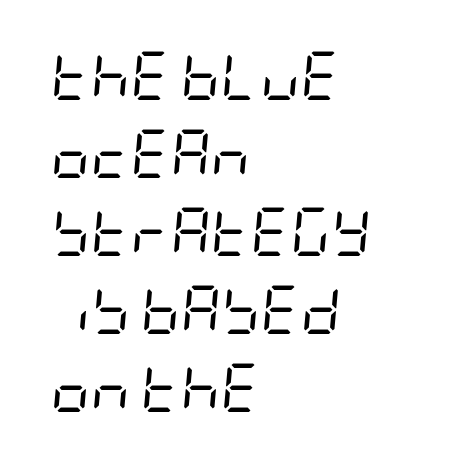
The image shows 49 px regular-weight, condensed type, italic (leaning right); set left-aligned, normal line spacing (1.59x), normal letter spacing, not underlined; low stroke contrast and a large x-height.
